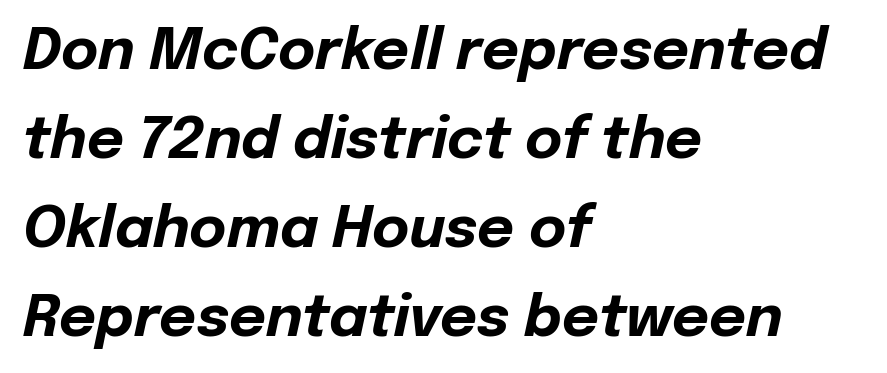
The image shows 57 px bold type, italic (leaning right); set left-aligned, normal line spacing (1.56x), normal letter spacing, not underlined; low stroke contrast and a medium x-height.
